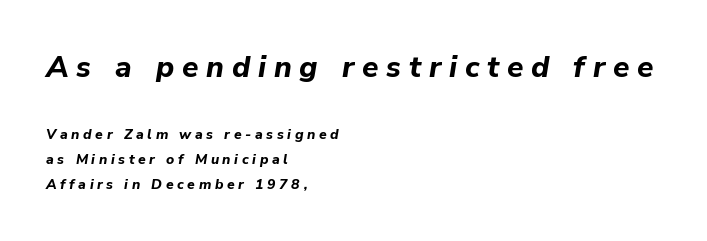
The image shows 30 px bold type, italic (leaning right); set left-aligned, line spacing 1.8x, unusually wide letter spacing (+0.26 em), not underlined; the first (top) block is 2.14x larger; low stroke contrast and a medium x-height.
